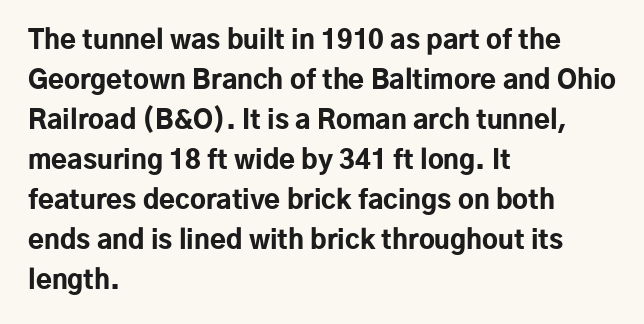
Q: Is the text bold? A: Yes.
Q: Is the text italic (slanted)? A: No, it is upright.
Q: Is the text underlined? A: No.
Q: How is the paragraph aligned? A: Left-aligned.
Q: Is the spacing between letters normal or unusually wide? A: Normal.
Q: Is the spacing between lines tight, normal or loose? A: Normal.
